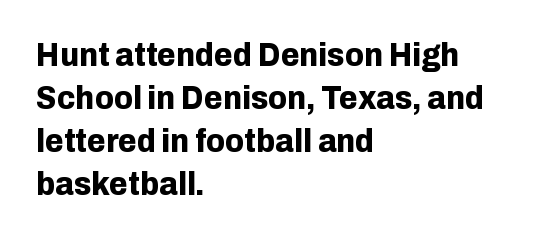
Q: Is the text bold? A: Yes.
Q: Is the text italic (slanted)? A: No, it is upright.
Q: Is the typeface a serif or a sans-serif typeface? A: Sans-serif.
Q: Is the text underlined? A: No.
Q: How is the paragraph aligned? A: Left-aligned.
Q: Is the spacing between letters normal or unusually wide? A: Normal.
Q: Is the spacing between lines tight, normal or loose? A: Normal.
Q: Width (condensed, normal, or wide)? A: Normal.
Q: Stroke contrast? A: Low.
Q: x-height? A: Medium.
Q: Monospaced? A: No.
